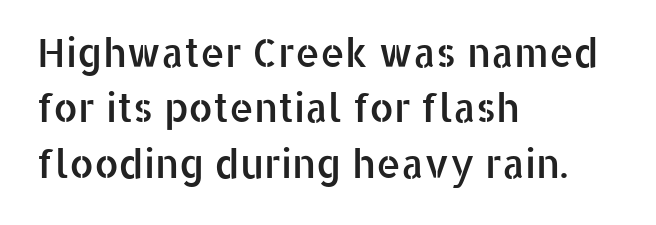
Is this a sans? Yes — the strokes have no serifs. Beneath every word, the page is bare. You can tell it's not italic because the verticals are truly vertical. Alignment: flush left.
